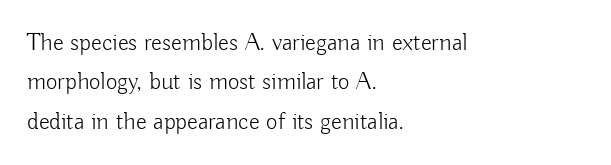
{"italic": "no", "bold": "no", "underline": "no", "align": "left", "line_spacing": "normal", "line_spacing_ratio": 1.58, "letter_spacing": "normal", "letter_spacing_em": 0.0, "glyph_px": 25}
